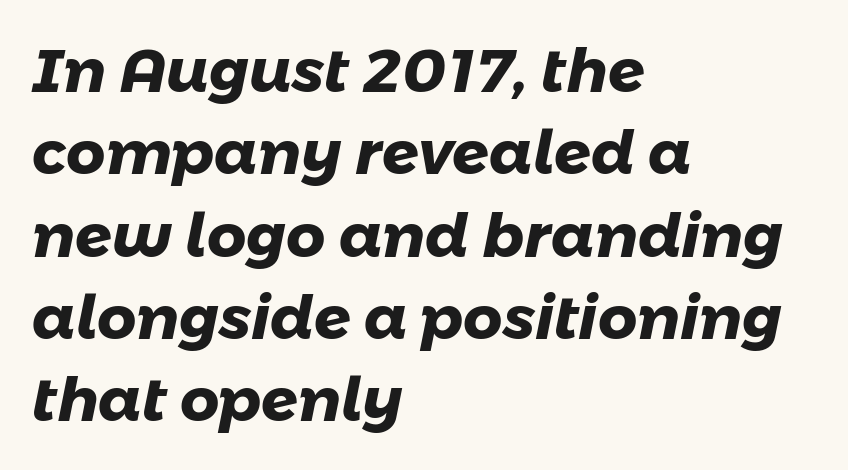
The image shows 61 px heavy sans-serif type; set left-aligned, normal line spacing (1.35x), normal letter spacing, not underlined; low stroke contrast and a medium x-height.
